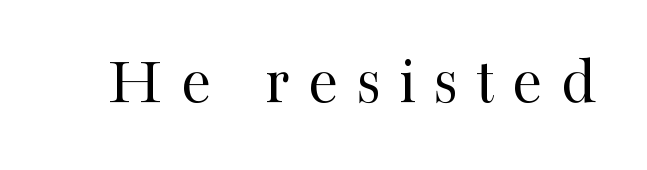
The letters carry serifs — small finishing strokes at the ends of their stems. Type without underlining. Caption: face not bold, strokes unweighted. Students, note that the glyphs here are deliberately spaced far apart. Is this a fixed-width face? No — the glyphs have proportional, varying widths. No italicization has been applied; the sample stays upright.
